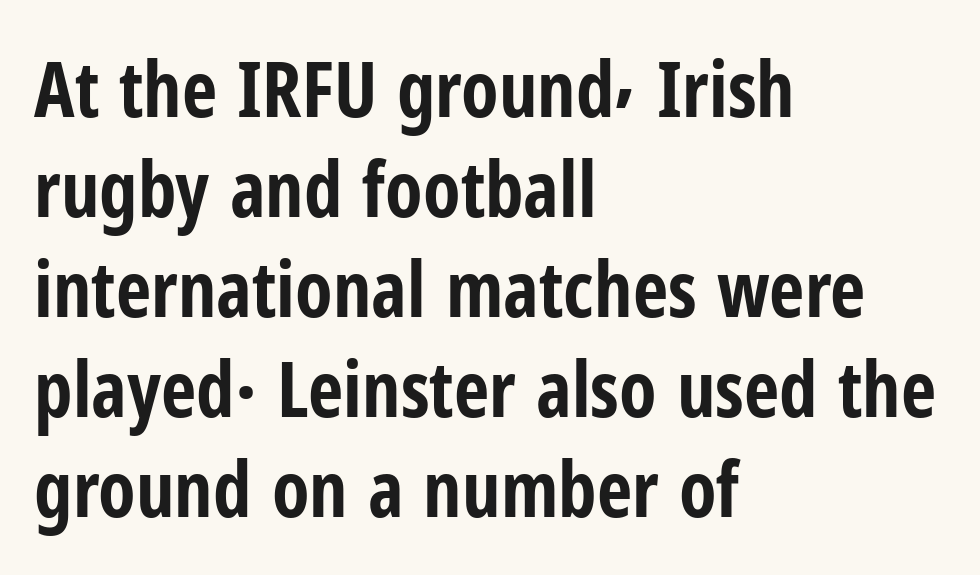
{"serif": "no", "italic": "no", "bold": "yes", "weight": "bold", "width": "condensed", "stroke_contrast": "low", "x_height": "medium", "monospaced": "no", "underline": "no", "align": "left", "line_spacing": "normal", "line_spacing_ratio": 1.3, "letter_spacing": "normal", "letter_spacing_em": 0.0, "glyph_px": 77}
